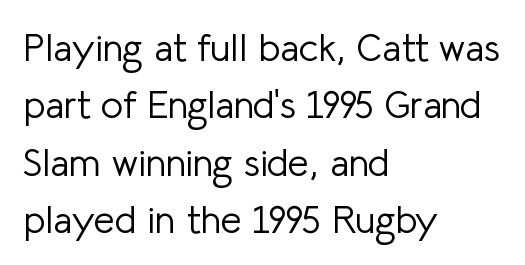
{"serif": "no", "italic": "no", "bold": "no", "weight": "light", "width": "normal", "stroke_contrast": "low", "x_height": "medium", "monospaced": "no", "underline": "no", "align": "left", "line_spacing": "normal", "line_spacing_ratio": 1.51, "letter_spacing": "normal", "letter_spacing_em": 0.0, "glyph_px": 38}
